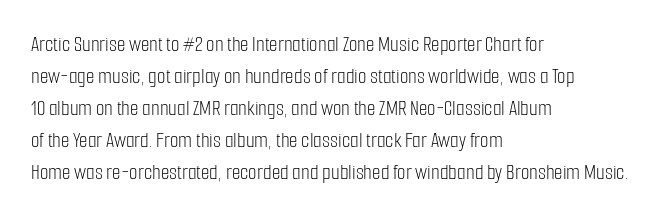
Weight: in the light-to-regular range. These lines keep a tight, regular rhythm from letter to letter. Any mark beneath the type? The region is blank. Left-aligned paragraph, ragged on the right. If you drew a line through each stem, it would be perfectly vertical. Honestly, the row spacing looks completely unremarkable.
